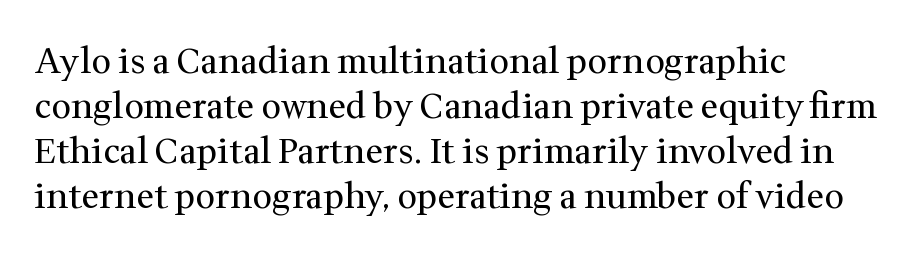
{"serif": "yes", "italic": "no", "bold": "no", "weight": "regular", "width": "normal", "stroke_contrast": "medium", "x_height": "medium", "monospaced": "no", "underline": "no", "align": "left", "line_spacing": "normal", "line_spacing_ratio": 1.29, "letter_spacing": "normal", "letter_spacing_em": 0.0, "glyph_px": 35}
